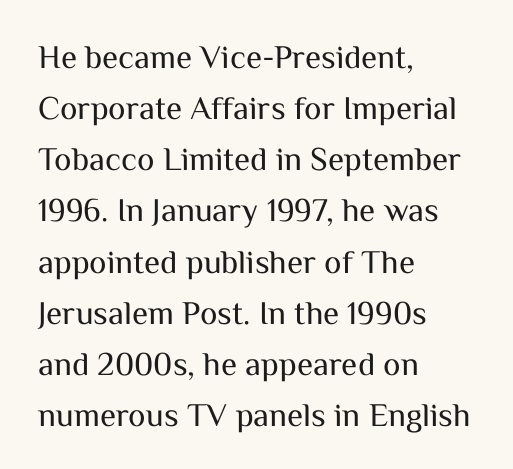
Q: Is the text bold? A: No.
Q: Is the text italic (slanted)? A: No, it is upright.
Q: Is the typeface a serif or a sans-serif typeface? A: Sans-serif.
Q: Is the text underlined? A: No.
Q: How is the paragraph aligned? A: Left-aligned.
Q: Is the spacing between letters normal or unusually wide? A: Normal.
Q: Is the spacing between lines tight, normal or loose? A: Normal.
Q: Width (condensed, normal, or wide)? A: Normal.
Q: Stroke contrast? A: Medium.
Q: x-height? A: Medium.
Q: Monospaced? A: No.
